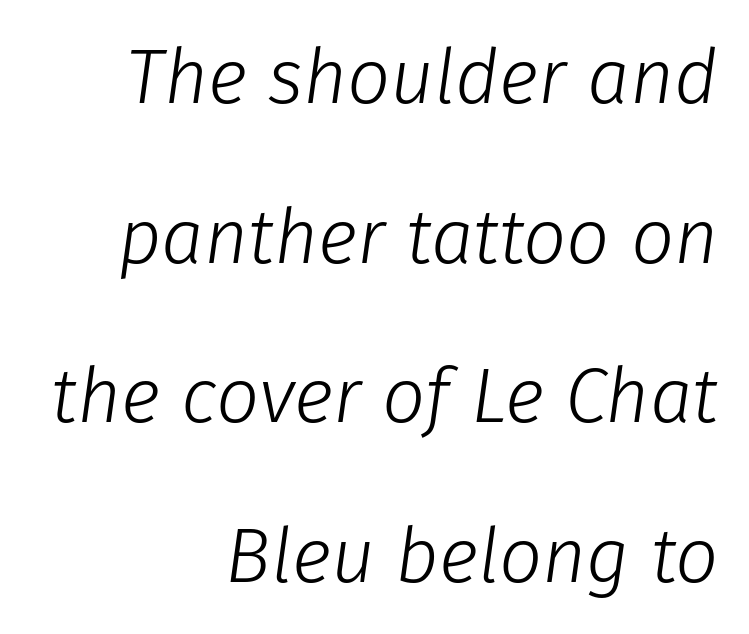
Is the type heavy? It reads as light-to-regular instead. This sample has the flowing, uneven cadence of proportional lettering. The line texture is even and compact thanks to regular tracking. Underlining? Definitely not there.
